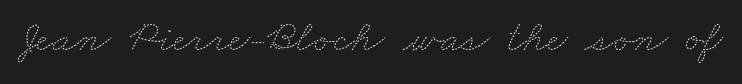
Q: Is the text bold? A: No.
Q: Is the text underlined? A: No.
Q: Is the spacing between letters normal or unusually wide? A: Normal.
Q: Width (condensed, normal, or wide)? A: Wide.
Q: Stroke contrast? A: Medium.
Q: x-height? A: Small.
Q: Monospaced? A: No.
